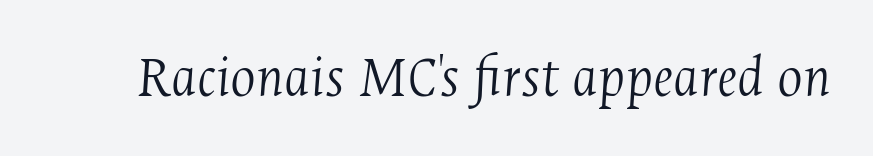
Q: Is the text bold? A: No.
Q: Is the text italic (slanted)? A: Yes, it leans right by about 4 degrees.
Q: Is the typeface a serif or a sans-serif typeface? A: Serif.
Q: Is the text underlined? A: No.
Q: Is the spacing between letters normal or unusually wide? A: Normal.
Q: Width (condensed, normal, or wide)? A: Condensed.
Q: Stroke contrast? A: Medium.
Q: x-height? A: Medium.
Q: Monospaced? A: No.
